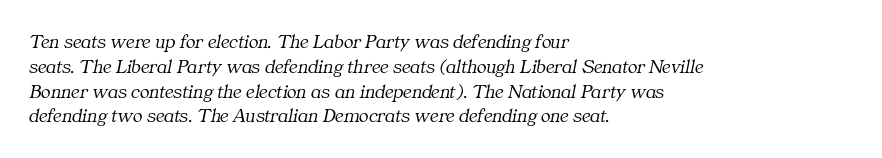
Caption: multi-line text, flush left, ragged right. If you drew a line through each stem, it would be angled. The font is comparable to plain body text, perhaps lighter. The horizontal fit of the characters is conventional and even. This rendering features lettering with no underline.
